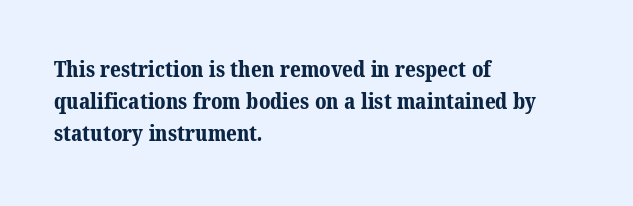
Q: Is the text bold? A: Yes.
Q: Is the text underlined? A: No.
Q: How is the paragraph aligned? A: Left-aligned.
Q: Is the spacing between letters normal or unusually wide? A: Normal.
Q: Is the spacing between lines tight, normal or loose? A: Normal.
